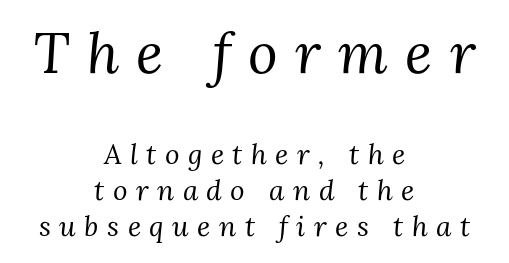
The face used here is rendered with a markedly widened letterfit. The typeface has the unassuming heft of standard copy or less. Visually the block forms a symmetrical silhouette, jagged on both flanks. These lines were composed using italics.
